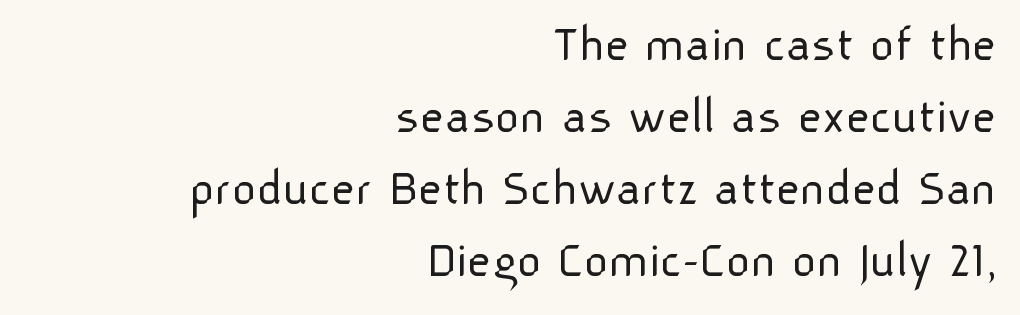
The image shows 53 px light sans-serif type, upright; set right-aligned, normal line spacing (1.36x), normal letter spacing, not underlined; low stroke contrast and a medium x-height.
